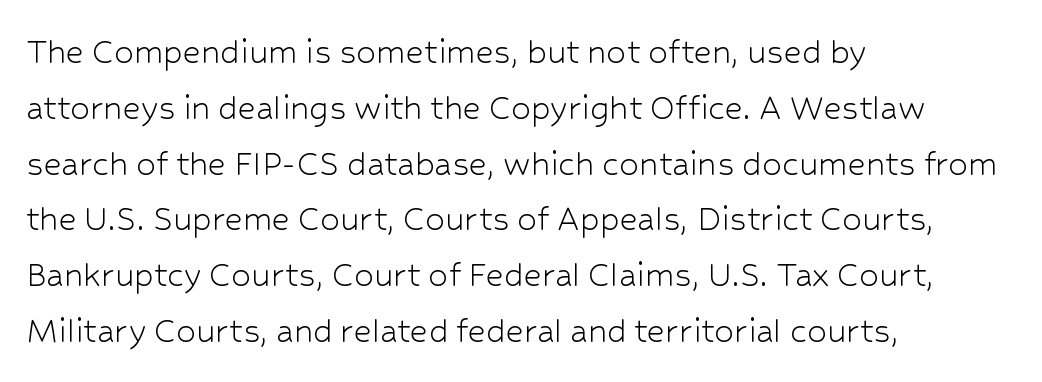
The image shows 39 px light sans-serif type, upright; set left-aligned, normal line spacing (1.43x), normal letter spacing, not underlined; low stroke contrast and a medium x-height.
